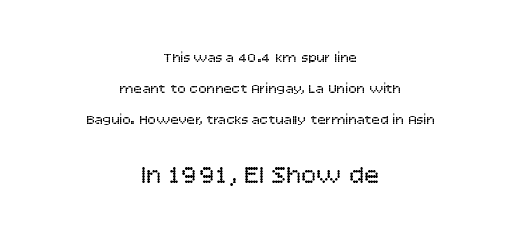
Clear beneath every line of the passage. Caption: face not bold, strokes unweighted. Nope, not italic — everything's standing straight. Of the two passages, the one underneath uses the larger point size. Which margin do the lines hug? Neither — every line sits in the middle. Notice the wide empty band between every row — that's loose leading.
